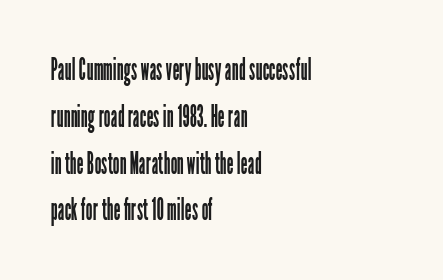
{"serif": "no", "italic": "no", "bold": "no", "weight": "regular", "width": "condensed", "stroke_contrast": "low", "x_height": "medium", "monospaced": "no", "underline": "no", "align": "left", "line_spacing": "normal", "line_spacing_ratio": 1.56, "letter_spacing": "normal", "letter_spacing_em": 0.0, "glyph_px": 30}
